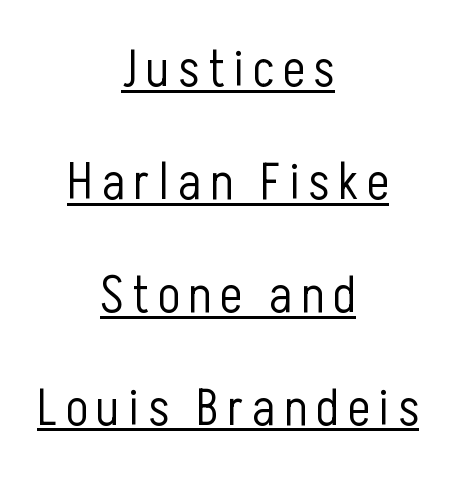
{"serif": "no", "italic": "no", "bold": "no", "weight": "light", "width": "condensed", "stroke_contrast": "low", "x_height": "medium", "monospaced": "no", "underline": "yes", "align": "center", "line_spacing": "loose", "line_spacing_ratio": 2.17, "glyph_px": 52}
